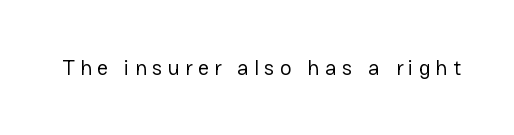
Substantial extra tracking has been applied to these lines. Each row of text sits above clean, open space. Nothing heavy about these letters — not bold at all. Ordinary non-slanted type is in use.
